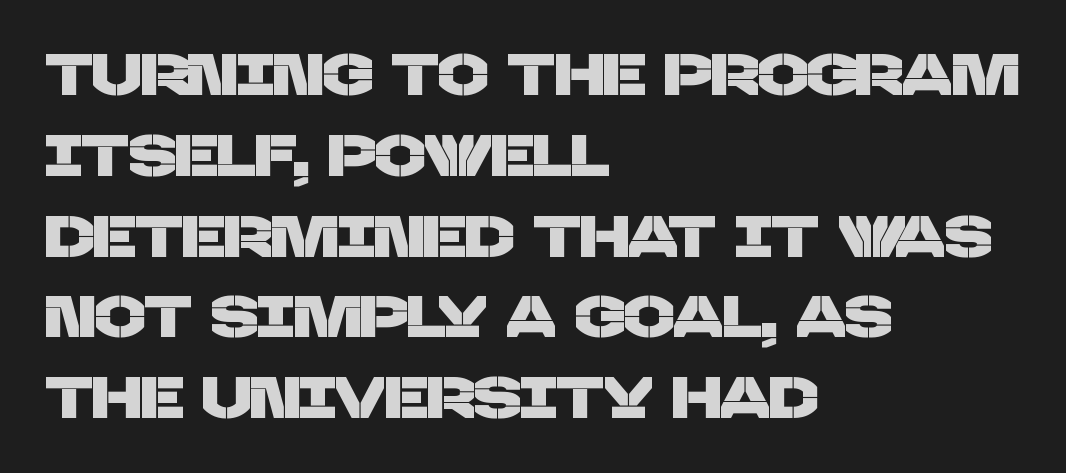
Q: Is the typeface a serif or a sans-serif typeface? A: Sans-serif.
Q: Is the text underlined? A: No.
Q: How is the paragraph aligned? A: Left-aligned.
Q: Is the spacing between letters normal or unusually wide? A: Normal.
Q: Is the spacing between lines tight, normal or loose? A: Normal.
Q: Width (condensed, normal, or wide)? A: Normal.
Q: Stroke contrast? A: Low.
Q: x-height? A: Large.
Q: Monospaced? A: No.
